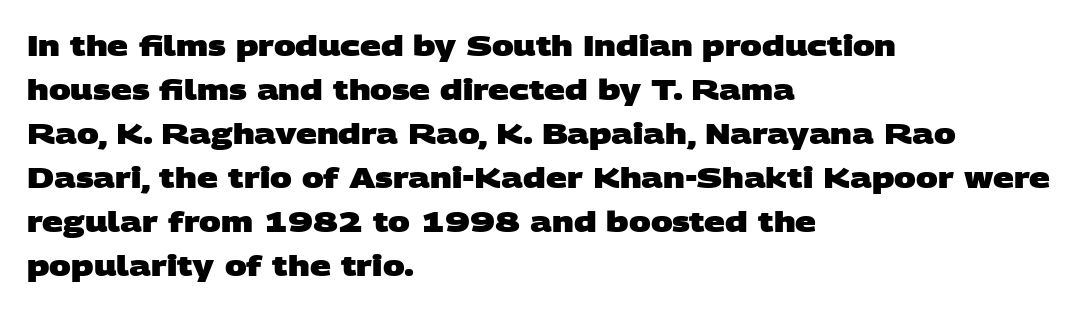
Beneath every word, the page is bare. I'd call this a sans setting — the letters go barefoot. If you measured baseline to baseline, you'd find a middling distance. Default kerning and tracking; the words read as compact shapes. The rendering uses a bold face; every stroke is thick and dark.
